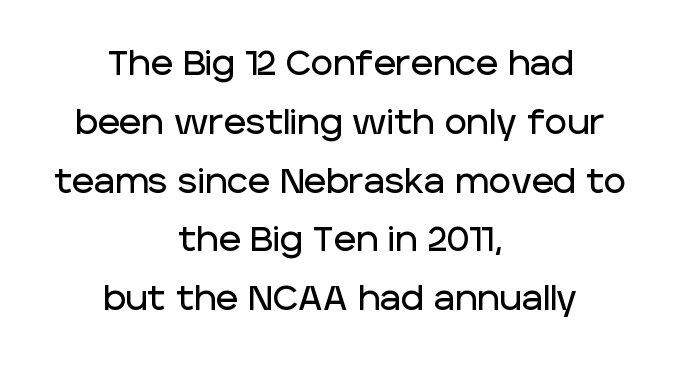
{"serif": "no", "italic": "no", "width": "normal", "stroke_contrast": "low", "x_height": "large", "monospaced": "no", "underline": "no", "align": "center", "line_spacing_ratio": 1.73, "letter_spacing": "normal", "letter_spacing_em": 0.0, "glyph_px": 34}
